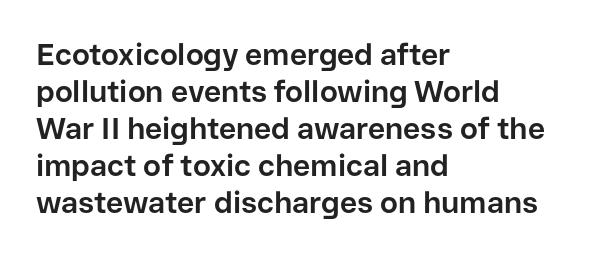
Q: Is the text bold? A: Yes.
Q: Is the text italic (slanted)? A: No, it is upright.
Q: Is the typeface a serif or a sans-serif typeface? A: Sans-serif.
Q: Is the text underlined? A: No.
Q: How is the paragraph aligned? A: Left-aligned.
Q: Is the spacing between letters normal or unusually wide? A: Normal.
Q: Width (condensed, normal, or wide)? A: Normal.
Q: Stroke contrast? A: Low.
Q: x-height? A: Medium.
Q: Monospaced? A: No.
